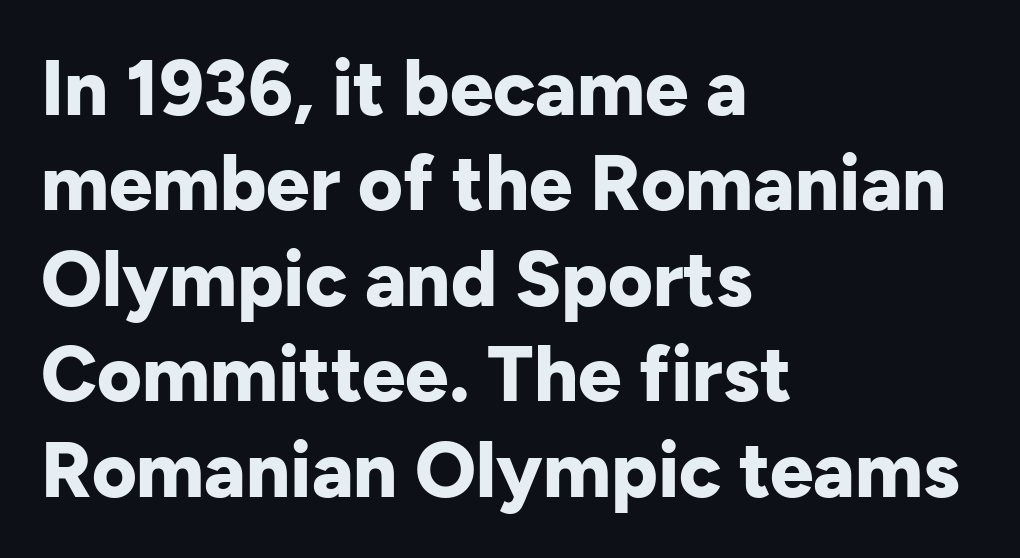
Characters follow at the spacing the type designer built in. Character widths vary here, with narrow letters taking less room than wide ones. Set as a true bold cut, around the 700 mark. Just letters on the line, the space beneath them empty. Vertical strokes here are truly vertical. The paragraph shown leans on its left margin.
